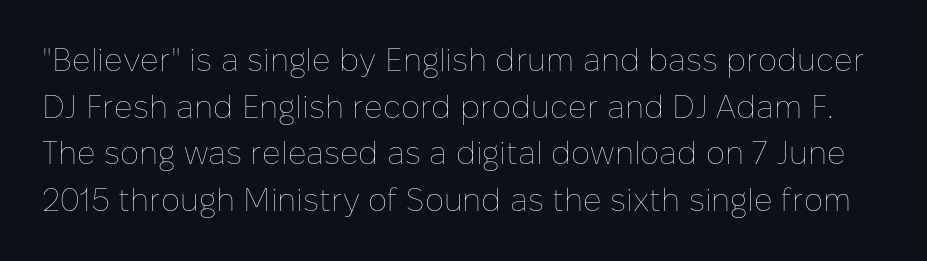
Compared with a typical body face, this is equally light or lighter still. Successive baselines arrive at the customary interval. These lines are rendered in a variable-pitch font. Italic? Not at all — the glyphs are vertical. Between one letter and the next there's only the usual sliver of space.
